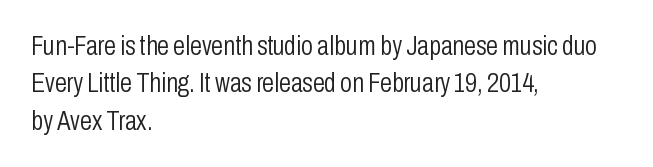
Interline gaps are of average width in this sample. Inter-character spacing is left at the font's built-in metrics. If you drew a line through each stem, it would be perfectly vertical. Words float on clear page, feet unadorned. Each line starts at the same left margin while the right side varies.
